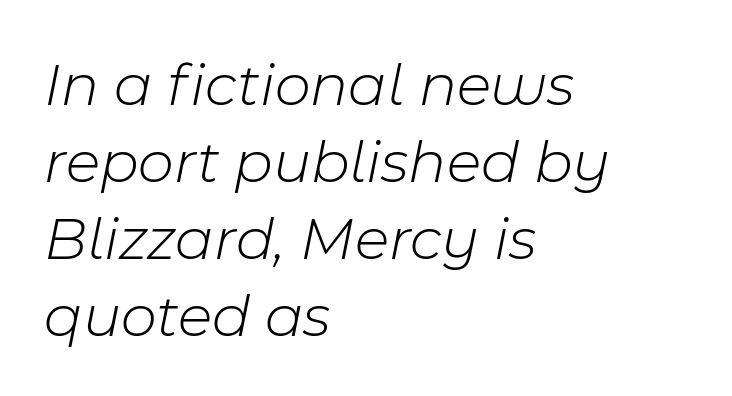
Unmarked baselines from the first word to the last. The cut favours lightness, reaching ordinary text weight at its darkest. Layout note: lines flush left. The tracking reads as untouched default to a designer's eye.
